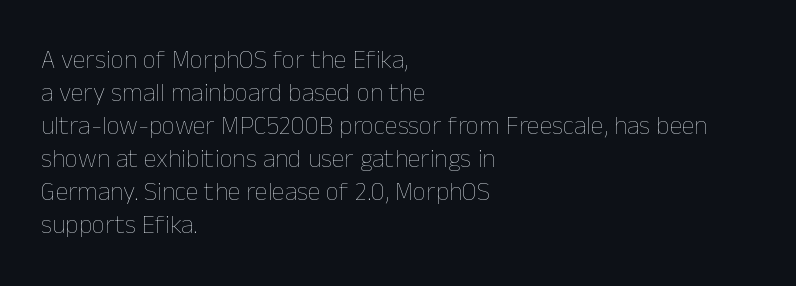
When letters stand straight like this, we call the style roman or upright. These lines sit exactly where default settings would place them. Students, note that the glyphs here touch the page at normal intervals. The passage shown is not bold in any degree. In CSS terms this would be text-align: left. Underlining? Definitely not there.
